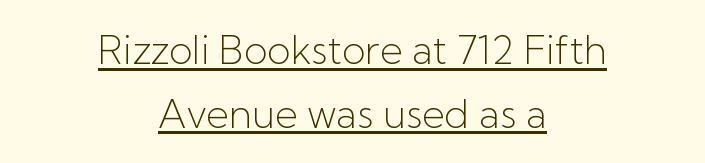
The rag falls on both sides of this text block equally. Stroke thickness stays within the range of a standard reading face or lighter. Classification — sans serif. Compared with typical body copy, the letter spacing here is the same. Regular leading.
